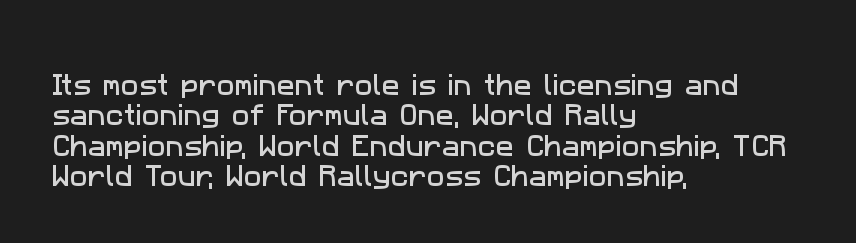
The image shows 24 px text type; set left-aligned, normal line spacing (1.27x), normal letter spacing, not underlined.
